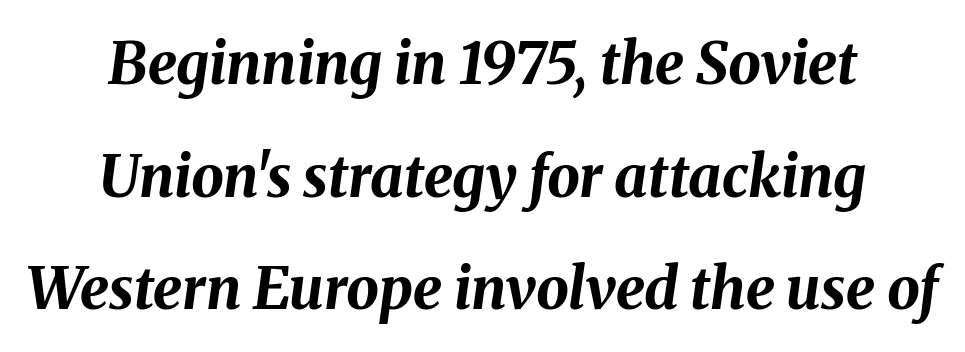
In CSS terms this would be text-align: center. The baseline area is clear. In terms of letterspacing, this is plain default setting. Think of a printed novel: that variable character pitch is what you see here. Compared with ordinary roman type, these characters are visibly tilted.
